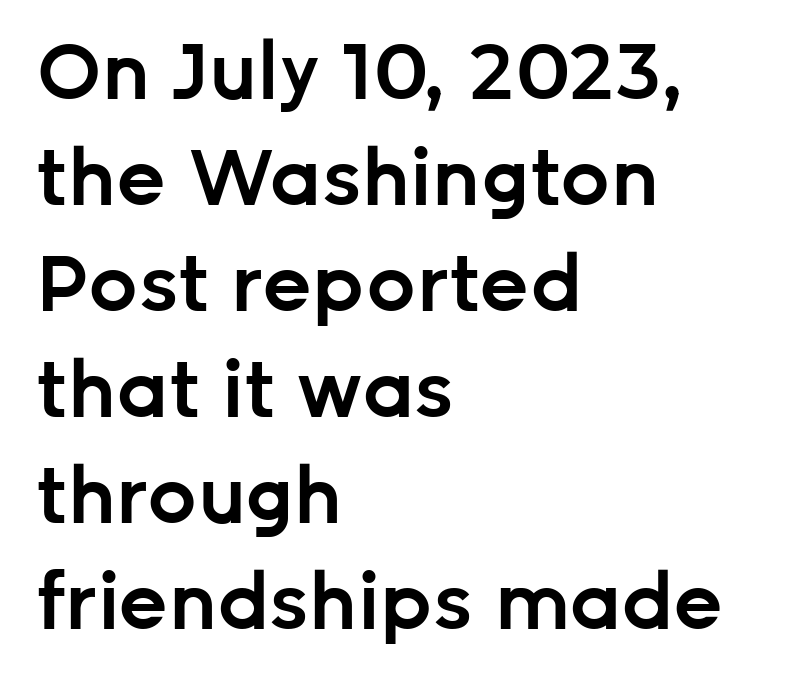
The space between consecutive lines is moderate. Is this a fixed-width face? No — the glyphs have proportional, varying widths. Horizontally, the lines are justified to the leading edge only. Underline: absent.
